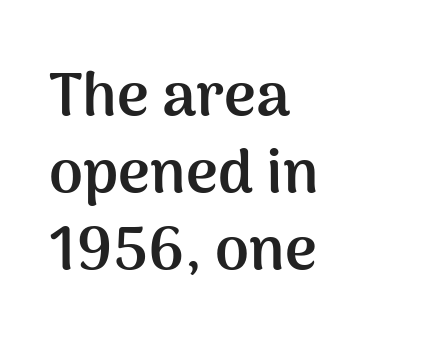
Tracking value appears to be zero — textbook default spacing. Is this a fixed-width face? No — the glyphs have proportional, varying widths. Posture: upright roman. Students, this is bold: see how much ink each stroke carries. The specimen omits any rule beneath the text block's lines. The characters display no serif detailing; their extremities are plain.
